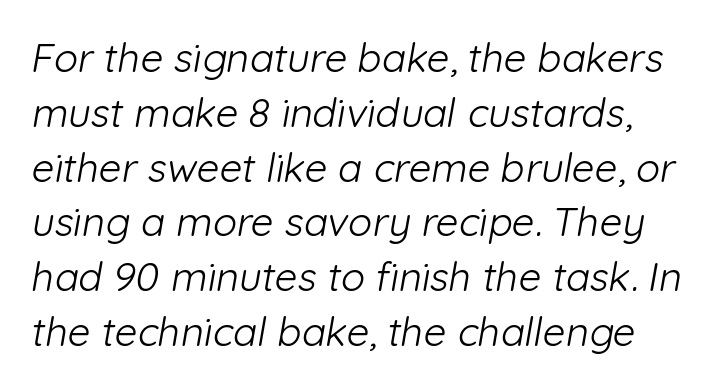
The image shows 40 px light sans-serif type; set normal line spacing (1.37x), normal letter spacing, not underlined; low stroke contrast and a medium x-height.
